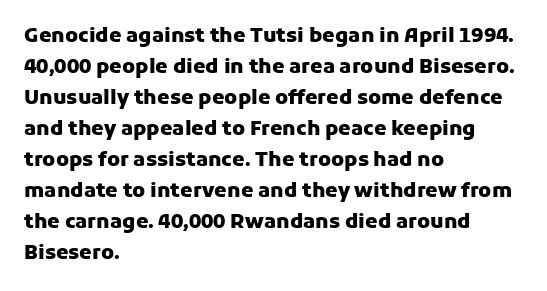
{"italic": "no", "bold": "yes", "underline": "no", "align": "left", "line_spacing": "normal", "line_spacing_ratio": 1.55, "letter_spacing": "normal", "letter_spacing_em": 0.0, "glyph_px": 20}
